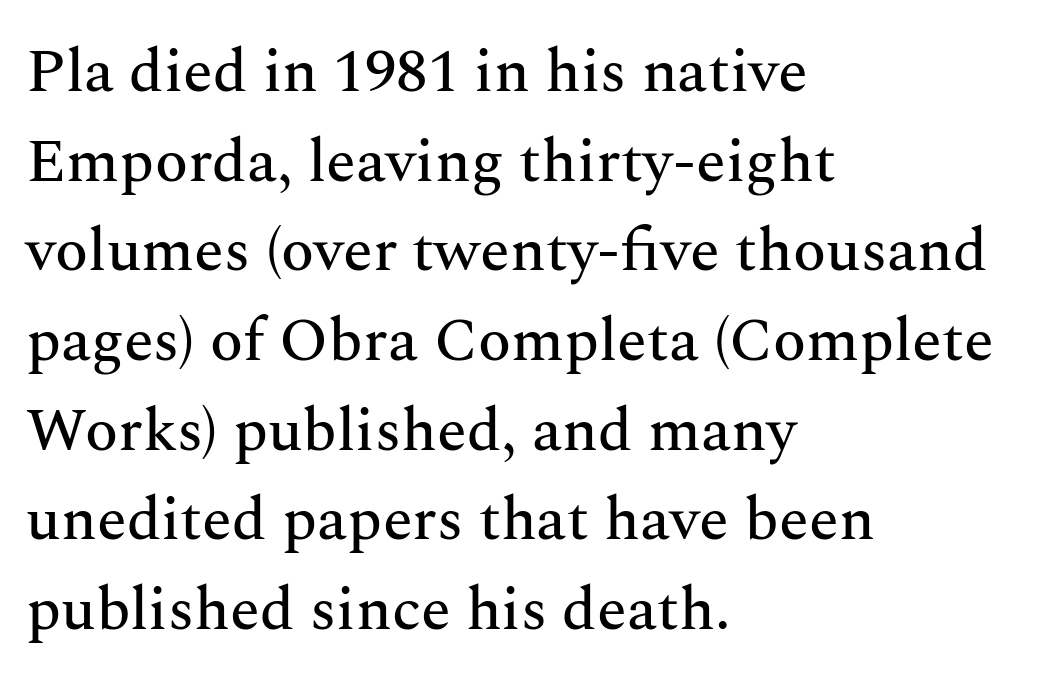
The image shows 61 px serif type, upright; set left-aligned, normal line spacing (1.47x), normal letter spacing, not underlined; medium stroke contrast and a medium x-height.
